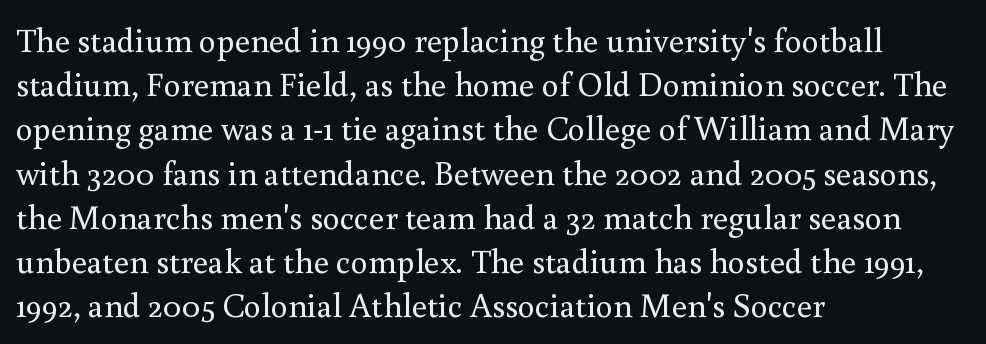
Q: Is the text bold? A: No.
Q: Is the text italic (slanted)? A: No, it is upright.
Q: Is the typeface a serif or a sans-serif typeface? A: Serif.
Q: Is the text underlined? A: No.
Q: How is the paragraph aligned? A: Left-aligned.
Q: Is the spacing between letters normal or unusually wide? A: Normal.
Q: Is the spacing between lines tight, normal or loose? A: Normal.
Q: Width (condensed, normal, or wide)? A: Normal.
Q: Stroke contrast? A: Medium.
Q: x-height? A: Small.
Q: Monospaced? A: No.
